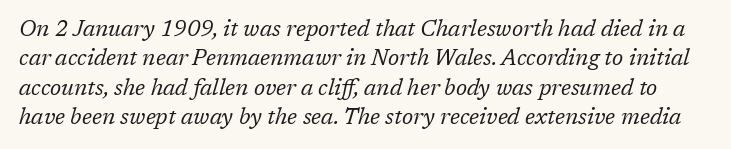
The face looks like a standard text weight, possibly lighter. Compared with ordinary roman type, these characters are visibly tilted. Students, note that the glyphs here touch the page at normal intervals. Honestly, the row spacing looks completely unremarkable. No word sits above an underline.
